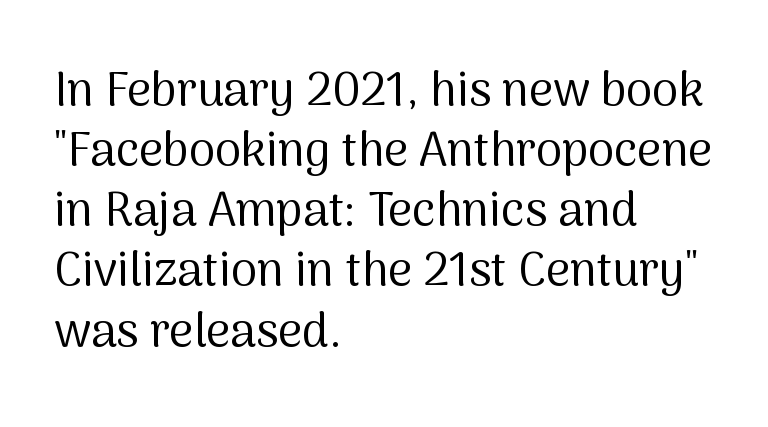
Q: Is the text bold? A: No.
Q: Is the text italic (slanted)? A: No, it is upright.
Q: Is the typeface a serif or a sans-serif typeface? A: Sans-serif.
Q: Is the text underlined? A: No.
Q: How is the paragraph aligned? A: Left-aligned.
Q: Is the spacing between letters normal or unusually wide? A: Normal.
Q: Is the spacing between lines tight, normal or loose? A: Normal.
Q: Width (condensed, normal, or wide)? A: Normal.
Q: Stroke contrast? A: Medium.
Q: x-height? A: Medium.
Q: Monospaced? A: No.
